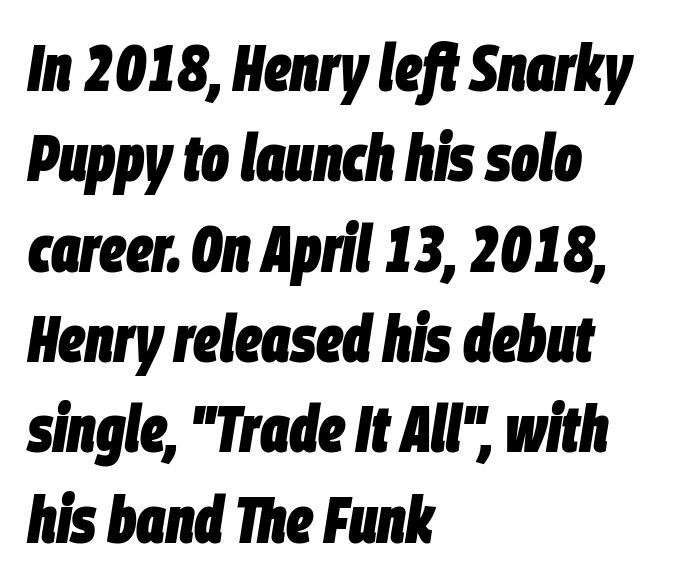
The image shows 65 px heavy, condensed type, italic (leaning right); set left-aligned, normal line spacing (1.39x), normal letter spacing, not underlined; low stroke contrast and a large x-height.
